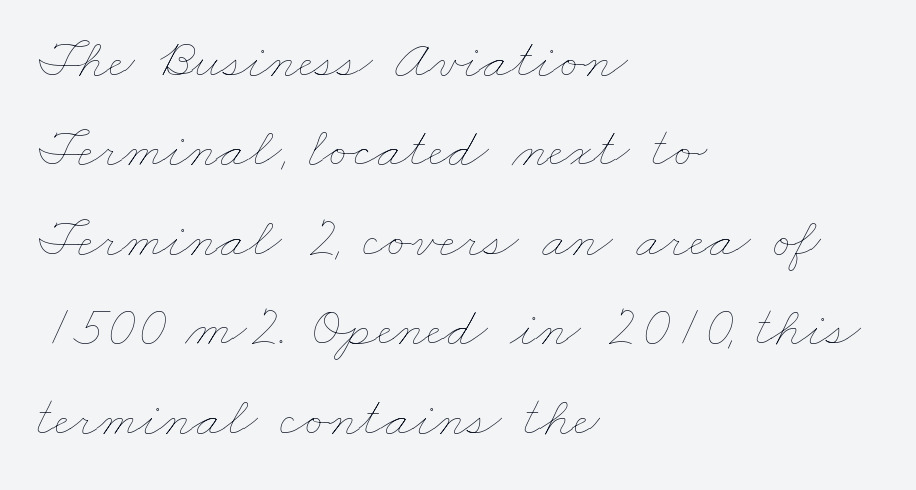
{"bold": "no", "weight": "thin", "width": "wide", "stroke_contrast": "low", "x_height": "small", "monospaced": "no", "underline": "no", "align": "left", "line_spacing": "normal", "line_spacing_ratio": 1.57, "letter_spacing": "normal", "letter_spacing_em": 0.0, "glyph_px": 57}
